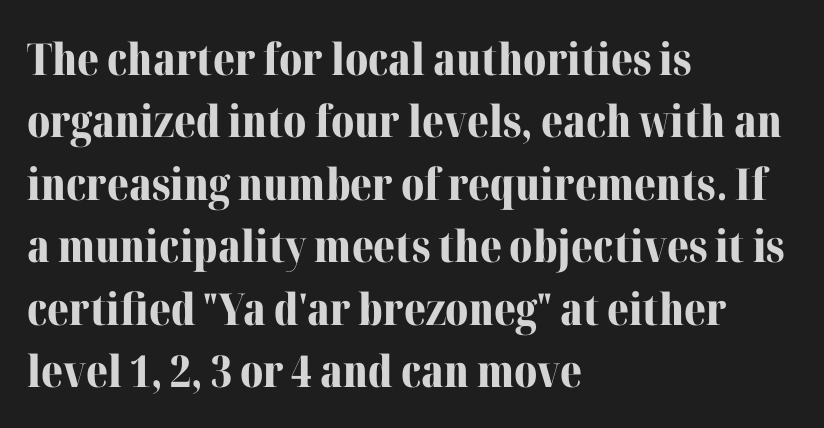
Proportional: the letters do not fall into vertical columns. Successive baselines arrive at the customary interval. In terms of letterspacing, this is plain default setting. Compared with an ordinary text face, these strokes are far heavier — a full bold. The gap between lines stays unmarked. Horizontal alignment here is leftward, the default for most running prose.
